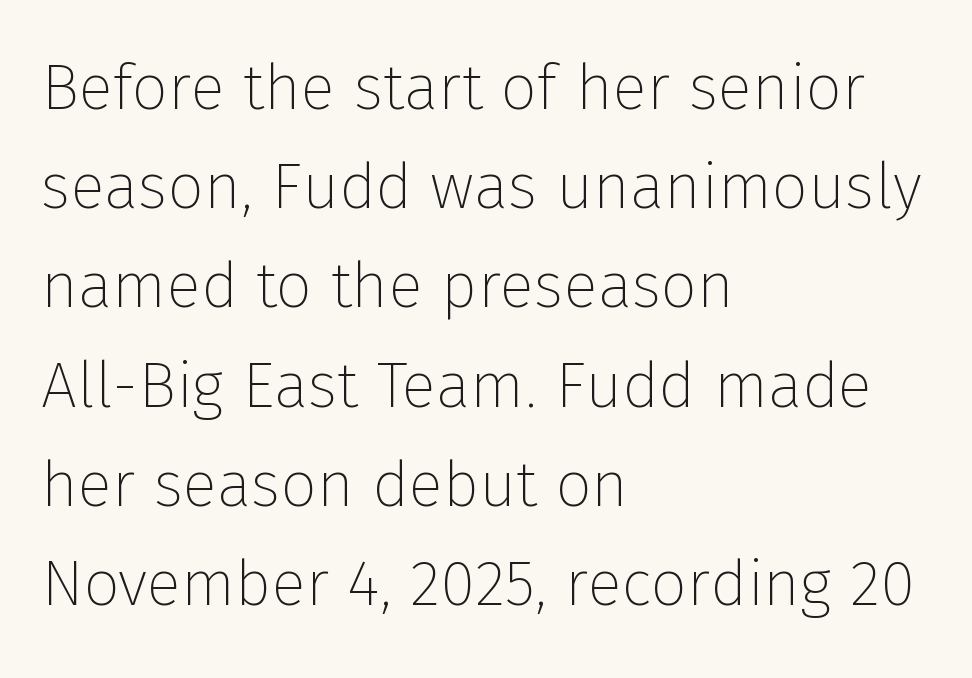
Q: Is the text bold? A: No.
Q: Is the text italic (slanted)? A: No, it is upright.
Q: Is the typeface a serif or a sans-serif typeface? A: Sans-serif.
Q: Is the text underlined? A: No.
Q: How is the paragraph aligned? A: Left-aligned.
Q: Is the spacing between letters normal or unusually wide? A: Normal.
Q: Is the spacing between lines tight, normal or loose? A: Normal.
Q: Width (condensed, normal, or wide)? A: Normal.
Q: Stroke contrast? A: Low.
Q: x-height? A: Medium.
Q: Monospaced? A: No.
